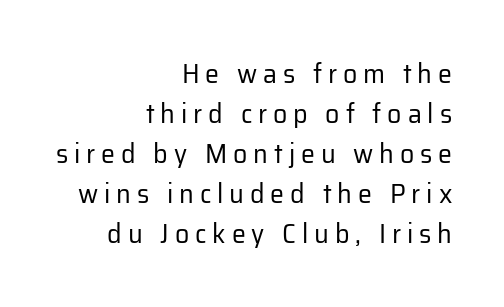
Q: Is the text bold? A: No.
Q: Is the text italic (slanted)? A: No, it is upright.
Q: Is the typeface a serif or a sans-serif typeface? A: Sans-serif.
Q: Is the text underlined? A: No.
Q: How is the paragraph aligned? A: Right-aligned.
Q: Is the spacing between letters normal or unusually wide? A: Unusually wide.
Q: Is the spacing between lines tight, normal or loose? A: Normal.
Q: Width (condensed, normal, or wide)? A: Normal.
Q: Stroke contrast? A: Low.
Q: x-height? A: Medium.
Q: Monospaced? A: No.
